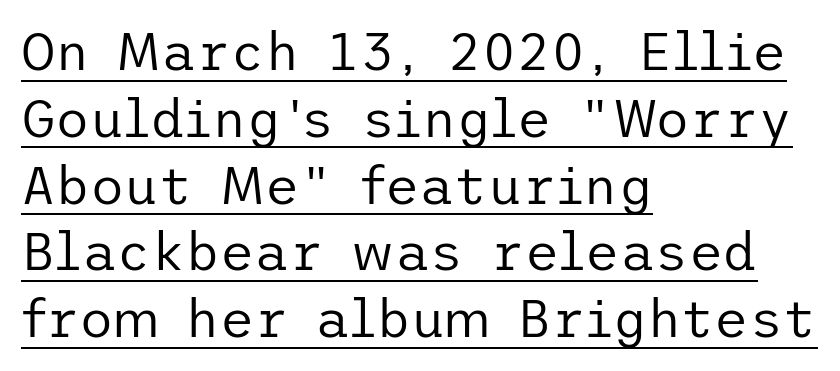
{"serif": "no", "italic": "no", "bold": "no", "weight": "regular", "width": "normal", "stroke_contrast": "low", "x_height": "medium", "underline": "yes", "align": "left", "line_spacing": "normal", "line_spacing_ratio": 1.26, "letter_spacing": "normal", "letter_spacing_em": 0.0, "glyph_px": 53}
